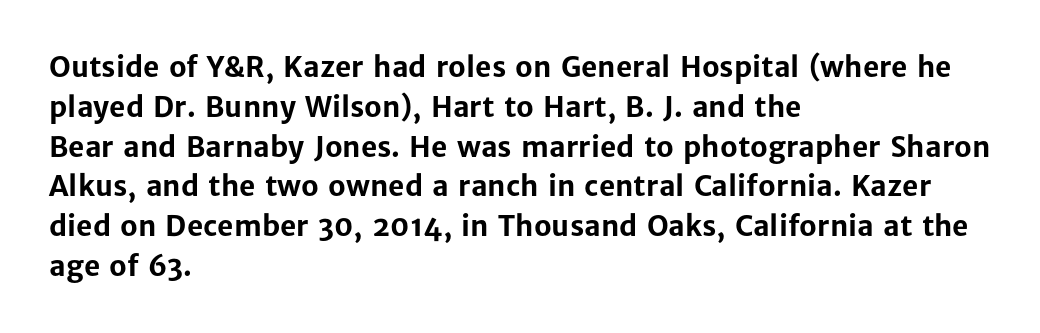
The image shows 28 px bold sans-serif type, upright; set left-aligned, normal line spacing (1.42x), normal letter spacing, not underlined; low stroke contrast and a medium x-height.
